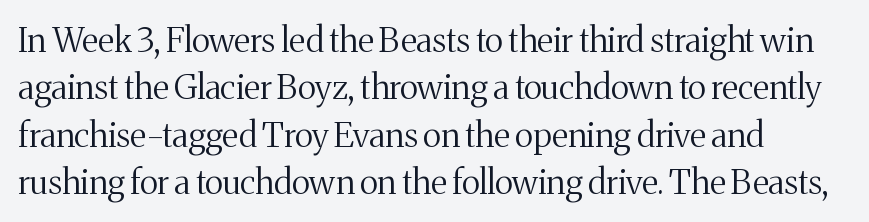
The image shows 34 px regular-weight serif type, upright; set left-aligned, normal line spacing (1.39x), normal letter spacing, not underlined; medium stroke contrast and a medium x-height.
